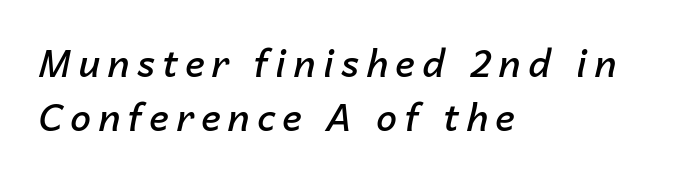
{"italic": "yes", "lean": "right", "slant_degrees": 14, "bold": "semi", "weight": "semibold", "width": "normal", "stroke_contrast": "low", "x_height": "medium", "monospaced": "no", "underline": "no", "align": "left", "line_spacing": "normal", "line_spacing_ratio": 1.46, "letter_spacing": "wide", "letter_spacing_em": 0.2, "glyph_px": 37}
